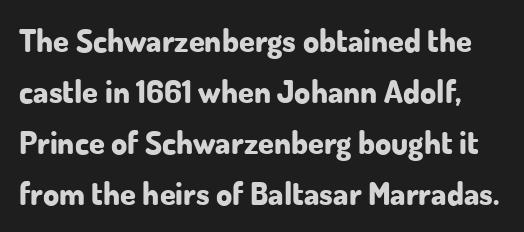
{"serif": "no", "italic": "no", "bold": "yes", "weight": "bold", "width": "normal", "stroke_contrast": "low", "x_height": "small", "monospaced": "no", "underline": "no", "line_spacing": "normal", "line_spacing_ratio": 1.59, "letter_spacing": "normal", "letter_spacing_em": 0.0, "glyph_px": 32}
